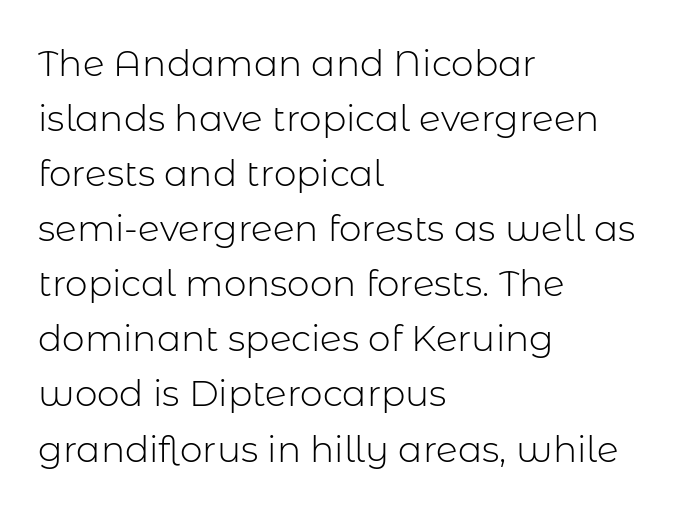
{"serif": "no", "italic": "no", "bold": "no", "weight": "light", "width": "normal", "stroke_contrast": "low", "x_height": "medium", "monospaced": "no", "underline": "no", "align": "left", "line_spacing": "normal", "line_spacing_ratio": 1.53, "letter_spacing": "normal", "letter_spacing_em": 0.0, "glyph_px": 36}
